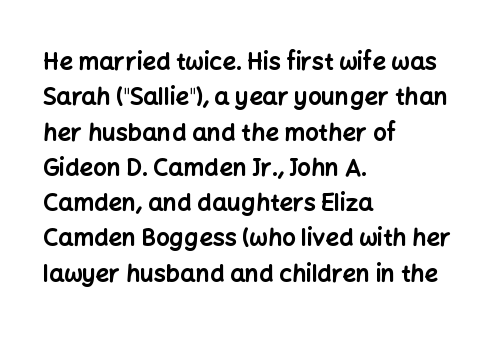
Q: Is the text bold? A: Yes.
Q: Is the text italic (slanted)? A: No, it is upright.
Q: Is the text underlined? A: No.
Q: How is the paragraph aligned? A: Left-aligned.
Q: Is the spacing between letters normal or unusually wide? A: Normal.
Q: Is the spacing between lines tight, normal or loose? A: Normal.
